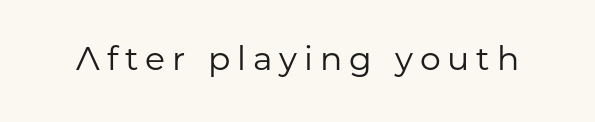
Characters follow at a spacing far wider than the type designer built in. Heft: none added — not bold. This sample has the flowing, uneven cadence of proportional lettering. The foot of each line stays bare and open.
